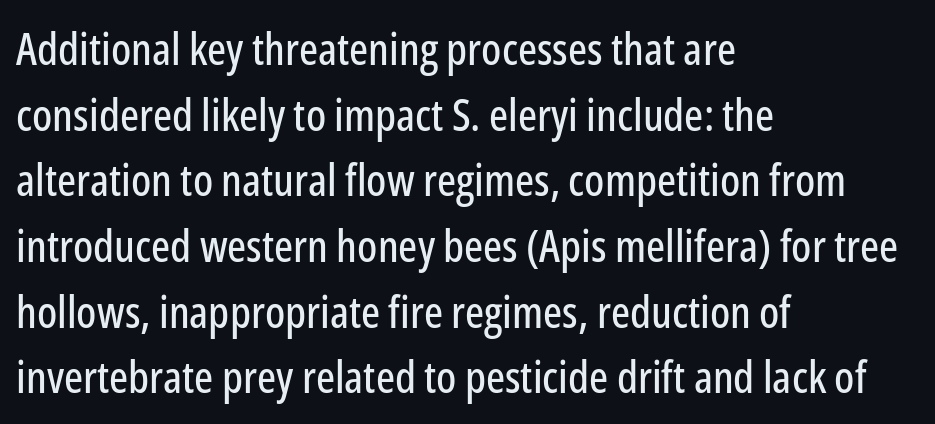
Q: Is the text italic (slanted)? A: No, it is upright.
Q: Is the typeface a serif or a sans-serif typeface? A: Sans-serif.
Q: Is the text underlined? A: No.
Q: How is the paragraph aligned? A: Left-aligned.
Q: Is the spacing between letters normal or unusually wide? A: Normal.
Q: Is the spacing between lines tight, normal or loose? A: Normal.
Q: Width (condensed, normal, or wide)? A: Condensed.
Q: Stroke contrast? A: Low.
Q: x-height? A: Medium.
Q: Monospaced? A: No.
